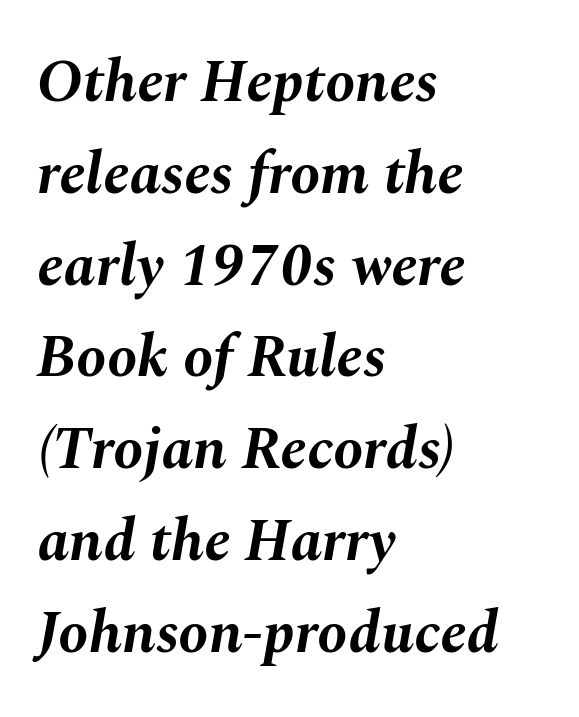
The image shows 60 px bold type, italic (leaning right); set left-aligned, normal line spacing (1.53x), normal letter spacing, not underlined; medium stroke contrast and a medium x-height.
